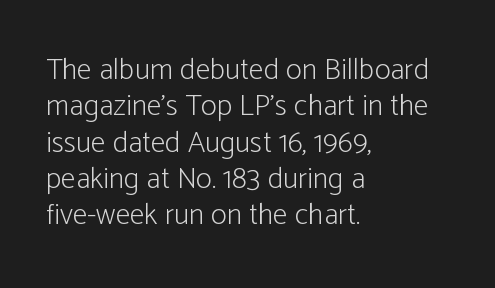
The lettering stays uniformly vertical, giving the passage a roman look. Glyph-to-glyph distance matches everyday printed text. The letters look calm and open, with moderate or lighter stems. A typesetter would call this proportional, since set widths differ per character. Underlining? Definitely not there.
